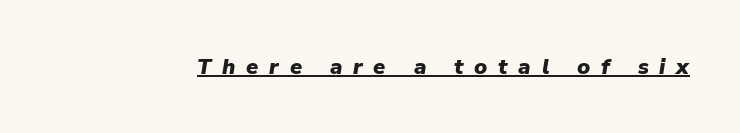
Q: Is the text bold? A: Yes.
Q: Is the text italic (slanted)? A: Yes, it leans right by about 9 degrees.
Q: Is the text underlined? A: Yes.
Q: Is the spacing between letters normal or unusually wide? A: Unusually wide.
